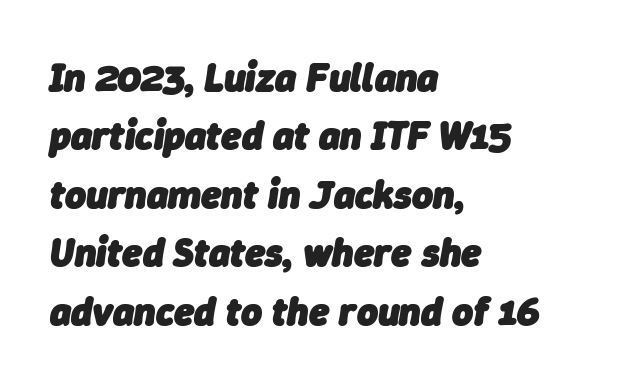
{"italic": "yes", "lean": "right", "slant_degrees": 9, "bold": "yes", "weight": "heavy", "width": "normal", "stroke_contrast": "low", "x_height": "medium", "monospaced": "no", "underline": "no", "align": "left", "line_spacing": "normal", "line_spacing_ratio": 1.46, "letter_spacing": "normal", "letter_spacing_em": 0.0, "glyph_px": 40}
